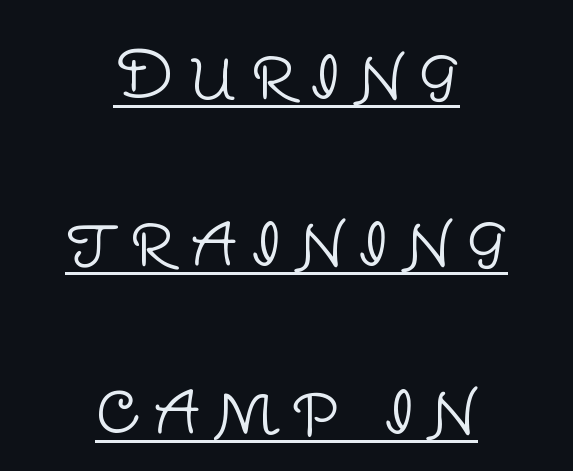
The image shows 67 px light sans-serif type; set centered, loose line spacing (2.5x), unusually wide letter spacing (+0.21 em), underlined; low stroke contrast and a large x-height.
